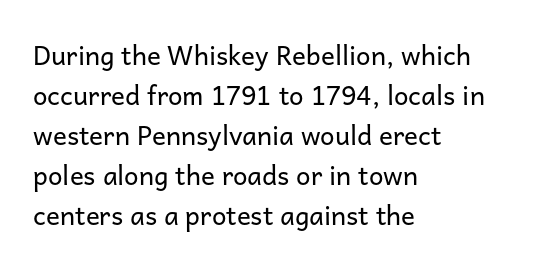
{"italic": "no", "bold": "no", "underline": "no", "align": "left", "line_spacing": "normal", "line_spacing_ratio": 1.54, "letter_spacing": "normal", "letter_spacing_em": 0.0, "glyph_px": 26}
